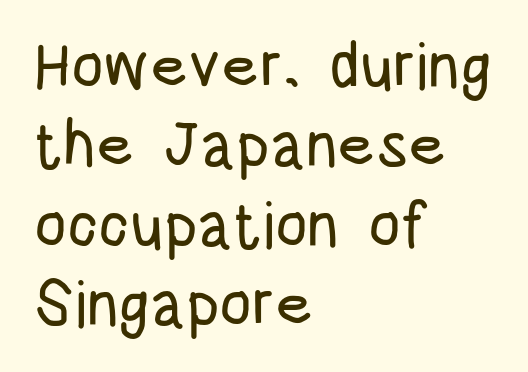
The image shows 64 px condensed sans-serif type, upright; set left-aligned, line spacing 1.24x, normal letter spacing, not underlined; low stroke contrast and a large x-height.
